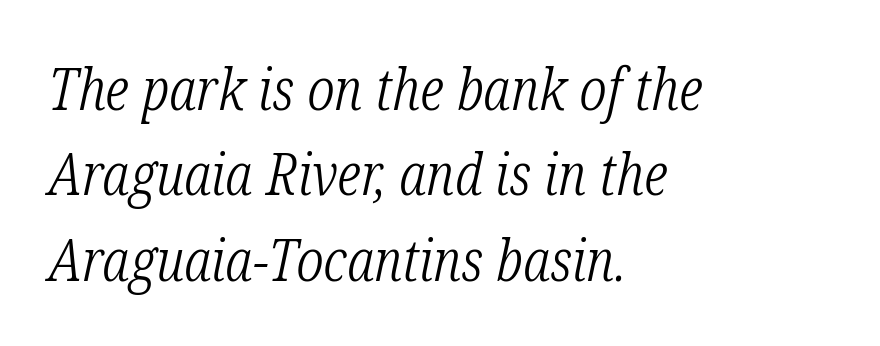
Successive baselines arrive at the customary interval. Which margin do the lines hug? The left one — the right edge is uneven. Short note: letters normally spaced. Each letter's strokes conclude with small projecting serifs. The characters are drawn with everyday or finer stroke widths. Beneath every word, the page is bare.
